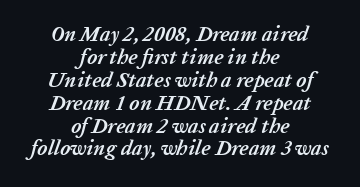
Q: Is the text bold? A: Yes.
Q: Is the text italic (slanted)? A: Yes, it leans right by about 20 degrees.
Q: Is the text underlined? A: No.
Q: How is the paragraph aligned? A: Centered.
Q: Is the spacing between letters normal or unusually wide? A: Normal.
Q: Is the spacing between lines tight, normal or loose? A: Tight.
